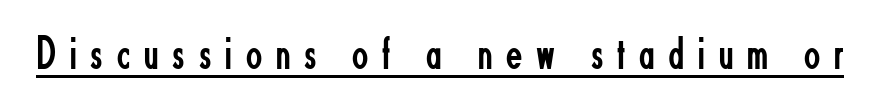
{"serif": "no", "italic": "no", "bold": "no", "weight": "regular", "width": "condensed", "stroke_contrast": "low", "x_height": "small", "monospaced": "no", "underline": "yes", "letter_spacing": "wide", "letter_spacing_em": 0.3, "glyph_px": 47}
